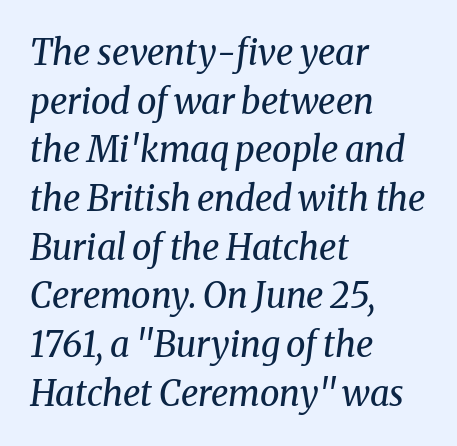
Clear beneath every line of the passage. You could call the tracking neutral — neither tight nor loose. Examine the stroke ends and you'll spot serifs. The glyphs look as if they've been sheared to an angle.
